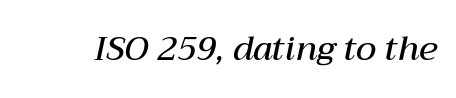
{"italic": "yes", "lean": "right", "slant_degrees": 12, "bold": "semi", "weight": "semibold", "width": "normal", "stroke_contrast": "medium", "x_height": "medium", "monospaced": "no", "underline": "no", "letter_spacing": "normal", "letter_spacing_em": 0.0, "glyph_px": 34}
